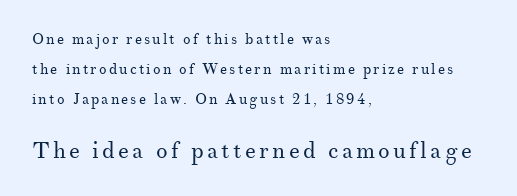
{"italic": "no", "bold": "no", "underline": "no", "align": "left", "line_spacing": "loose", "line_spacing_ratio": 1.99, "larger_block": "second", "size_ratio": 1.53, "glyph_px": 23}
